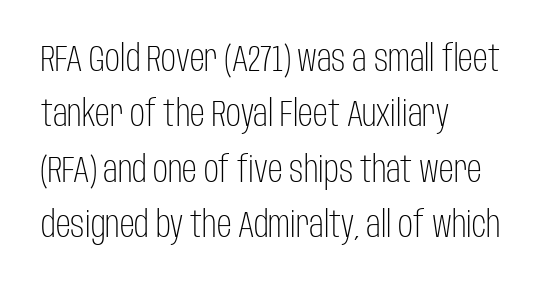
In terms of posture, this sample is upright. Decoration check: the copy has no underline. There is no visible air inserted between adjacent glyphs. One-word summary of the alignment: left. Type style note: lacks serifs. Whoever set this chose a conventional vertical rhythm.
